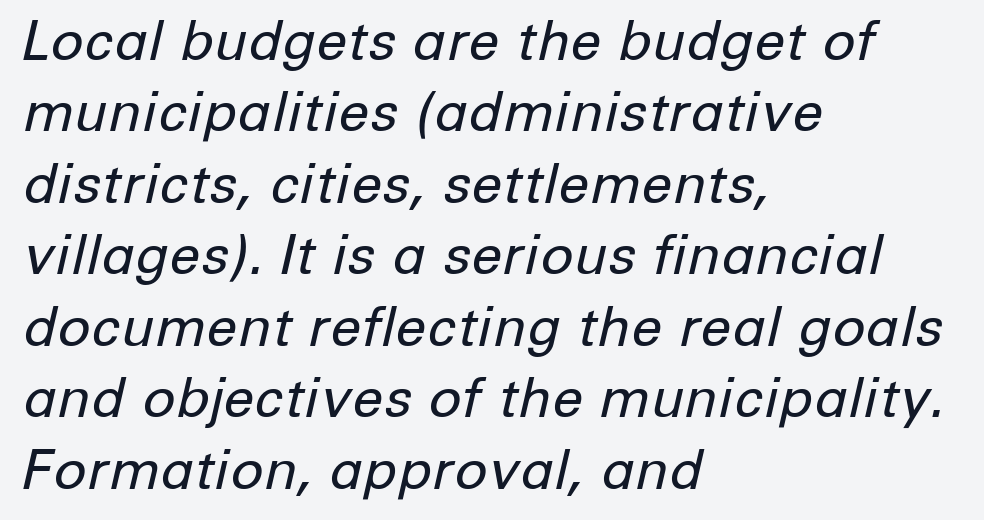
Posture: slanted. Each letter keeps its own natural width here, so spacing adapts to shape. Default kerning and tracking; the words read as compact shapes. The leading is moderate, giving the passage an even texture.
